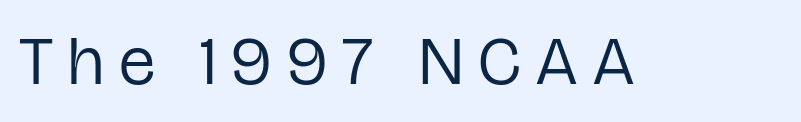
Q: Is the text bold? A: No.
Q: Is the text italic (slanted)? A: No, it is upright.
Q: Is the typeface a serif or a sans-serif typeface? A: Sans-serif.
Q: Is the text underlined? A: No.
Q: Is the spacing between letters normal or unusually wide? A: Unusually wide.
Q: Width (condensed, normal, or wide)? A: Condensed.
Q: Stroke contrast? A: Low.
Q: x-height? A: Medium.
Q: Monospaced? A: No.
